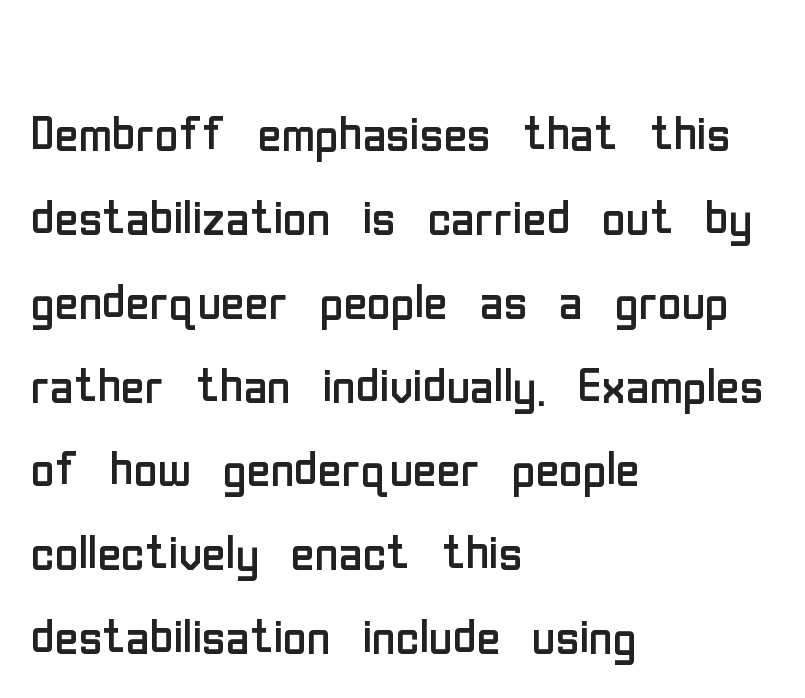
Q: Is the text bold? A: No.
Q: Is the text italic (slanted)? A: No, it is upright.
Q: Is the typeface a serif or a sans-serif typeface? A: Sans-serif.
Q: Is the text underlined? A: No.
Q: How is the paragraph aligned? A: Left-aligned.
Q: Is the spacing between letters normal or unusually wide? A: Normal.
Q: Is the spacing between lines tight, normal or loose? A: Normal.
Q: Width (condensed, normal, or wide)? A: Condensed.
Q: Stroke contrast? A: Low.
Q: x-height? A: Medium.
Q: Monospaced? A: No.
